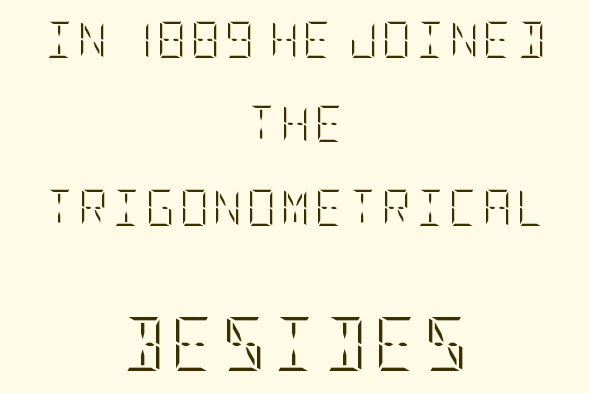
The rendering uses a large line-height, opening up the rows. Alignment: centered. The face looks like a standard text weight, possibly lighter. Size contrast runs from small at the top to large at the bottom.
